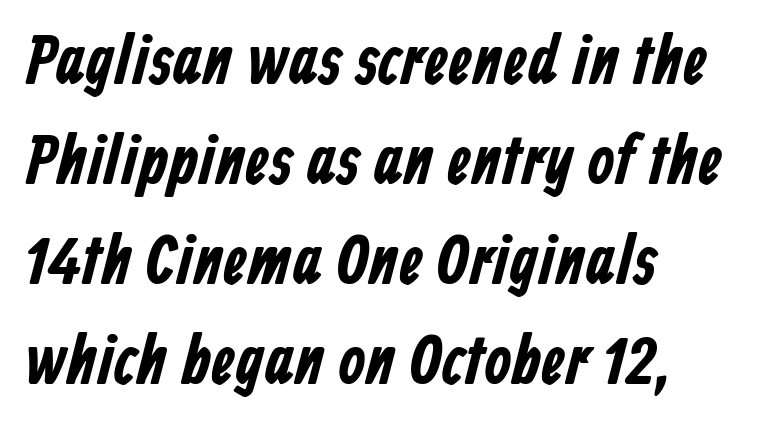
Quick note: underline off. The passage shown is typed in a proportional face where columns would drift. In terms of leading, this rendering sits right in the middle. Look at the bottom of the vertical strokes: they stop flat, with no serifs. Between one letter and the next there's only the usual sliver of space. Line starts are locked; line ends wander.
